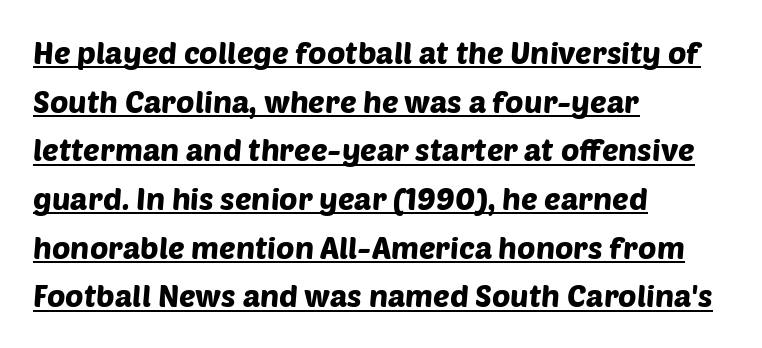
{"serif": "no", "width": "normal", "stroke_contrast": "low", "x_height": "large", "monospaced": "no", "underline": "yes", "align": "left", "line_spacing": "normal", "line_spacing_ratio": 1.57, "letter_spacing": "normal", "letter_spacing_em": 0.0, "glyph_px": 31}
